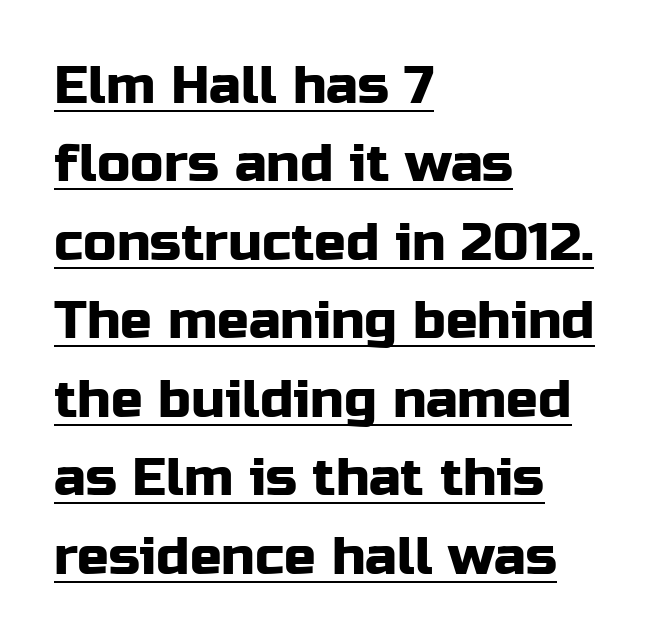
The image shows 53 px sans-serif type, upright; set left-aligned, normal line spacing (1.48x), normal letter spacing, underlined; low stroke contrast and a medium x-height.
